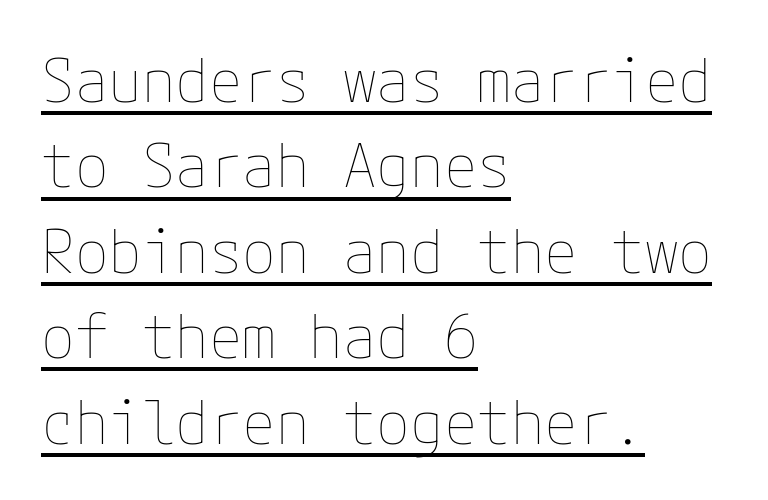
{"italic": "no", "bold": "no", "weight": "thin", "width": "normal", "stroke_contrast": "low", "x_height": "medium", "underline": "yes", "align": "left", "line_spacing": "normal", "line_spacing_ratio": 1.4, "letter_spacing": "normal", "letter_spacing_em": 0.0, "glyph_px": 61}
